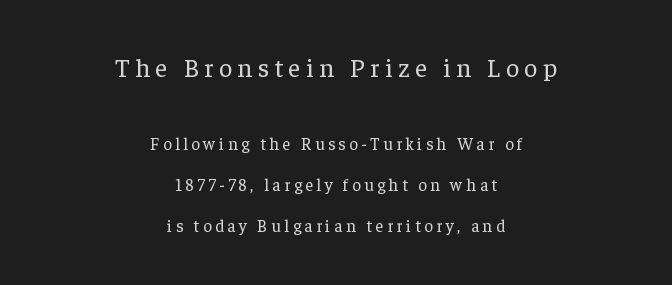
This sample uses an upright cut, with every glyph sitting square on the baseline. The strokes carry an ordinary text weight at most. The words here are not underlined. Line starts and ends both wander, symmetrically. Note: larger setting up top, smaller setting below. In terms of letterspacing, this is a distinctly airy, spread setting.
